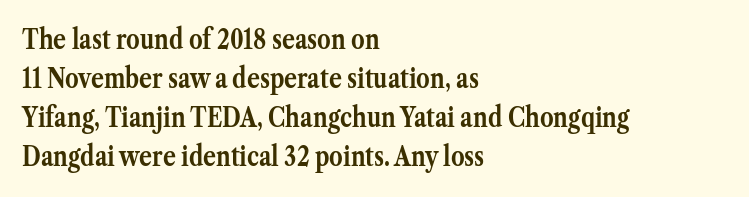
{"italic": "no", "bold": "yes", "underline": "no", "align": "left", "line_spacing": "normal", "line_spacing_ratio": 1.45, "letter_spacing": "normal", "letter_spacing_em": 0.0, "glyph_px": 27}
